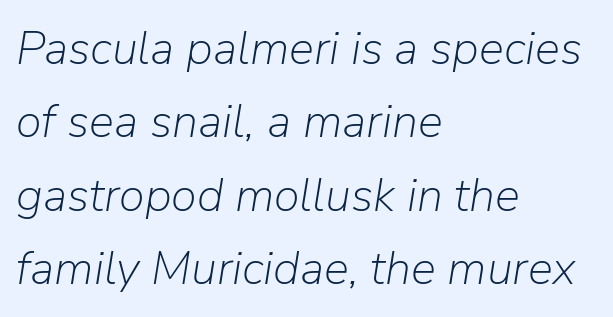
{"italic": "yes", "lean": "right", "slant_degrees": 9, "bold": "no", "weight": "light", "width": "normal", "stroke_contrast": "low", "x_height": "medium", "monospaced": "no", "underline": "no", "align": "left", "line_spacing": "normal", "line_spacing_ratio": 1.56, "letter_spacing": "normal", "letter_spacing_em": 0.0, "glyph_px": 47}
